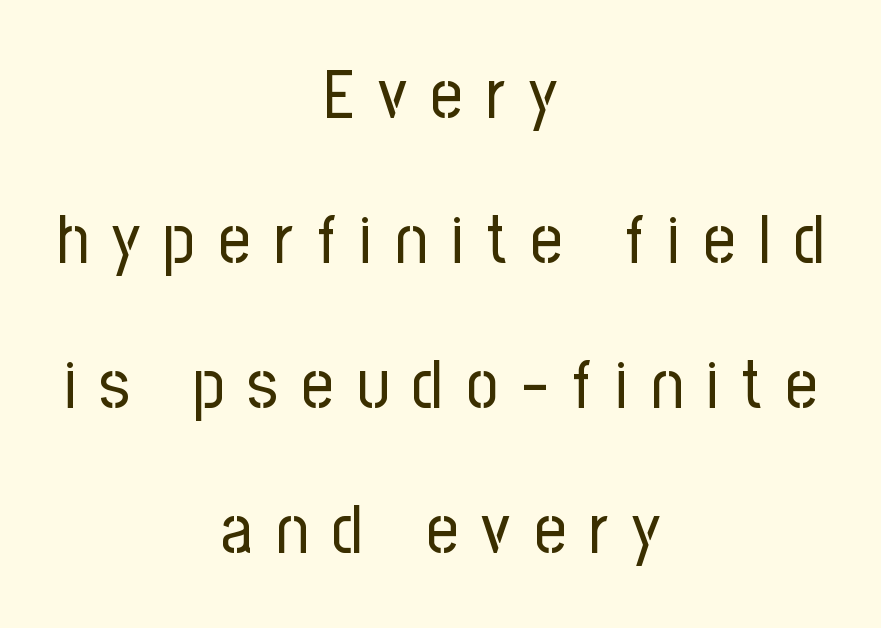
Words float on clear page, feet unadorned. Ordinary non-slanted type is in use. The letters advance in unequal steps, a hallmark of proportional type. Someone cranked the tracking dial way up on this one. Font category for this specimen: sans-serif.
